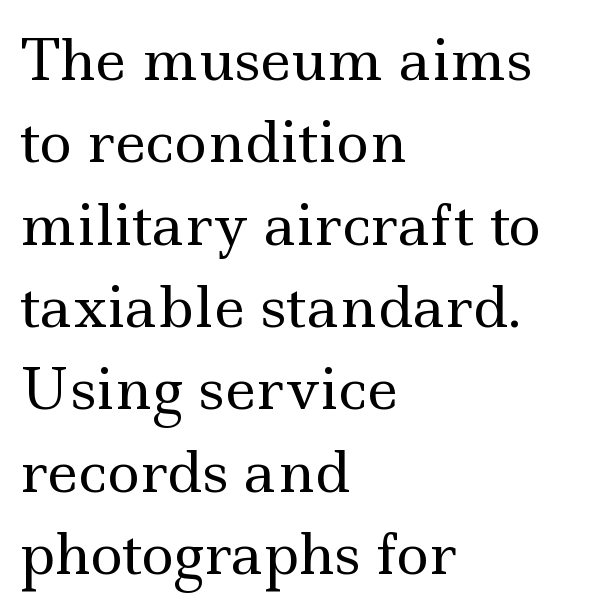
Students, note that the glyphs here touch the page at normal intervals. The foot of each line stays bare and open. Is there much room between lines? A standard amount, neither cramped nor airy. The rendering shows small feet on the letterforms — a serif design. This sample has the flowing, uneven cadence of proportional lettering. If you drew a line through each stem, it would be perfectly vertical.
